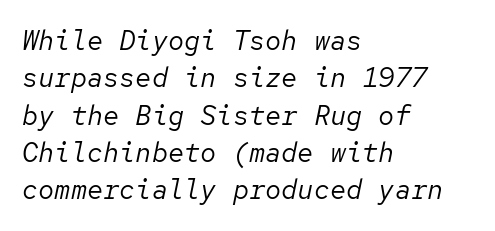
Quick note: underline off. Standard letterfit; no display-style spreading of the glyphs. A student would call this left alignment; a typographer would say flush left, rag right. Would a proofreader flag this as italicized? Yes. No heavy texture on the line: the type isn't bold. Evenly set lines give the paragraph a standard silhouette.
